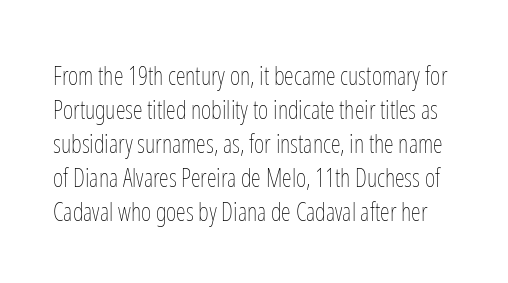
The image shows 25 px text type, upright; set normal line spacing (1.36x), normal letter spacing, not underlined.
